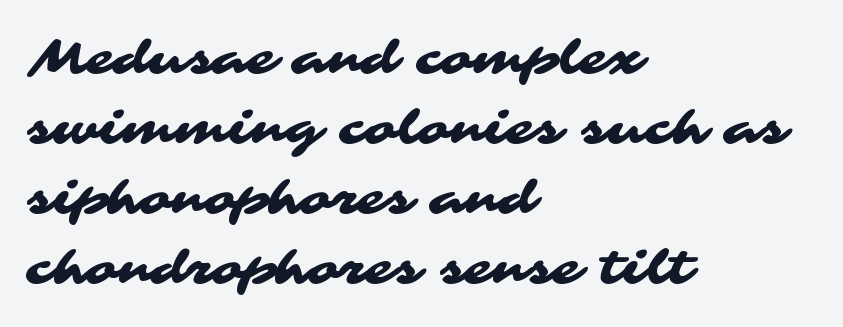
Here the designer chose a conventional face with non-uniform glyph widths. Does extra space separate the letters? No, they use regular spacing. The type family on display is of the sans-serif kind. Leading: standard.
